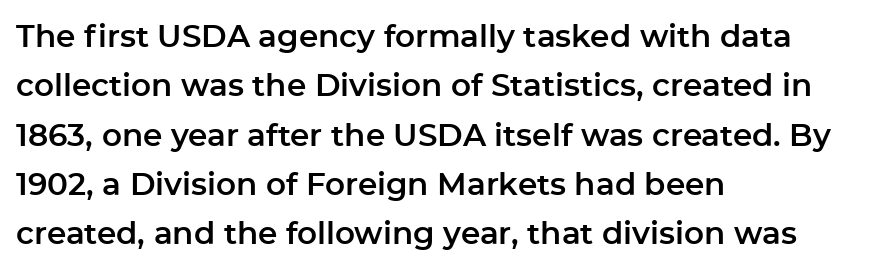
Q: Is the text italic (slanted)? A: No, it is upright.
Q: Is the typeface a serif or a sans-serif typeface? A: Sans-serif.
Q: Is the text underlined? A: No.
Q: How is the paragraph aligned? A: Left-aligned.
Q: Is the spacing between letters normal or unusually wide? A: Normal.
Q: Is the spacing between lines tight, normal or loose? A: Normal.
Q: Width (condensed, normal, or wide)? A: Normal.
Q: Stroke contrast? A: Low.
Q: x-height? A: Medium.
Q: Monospaced? A: No.
